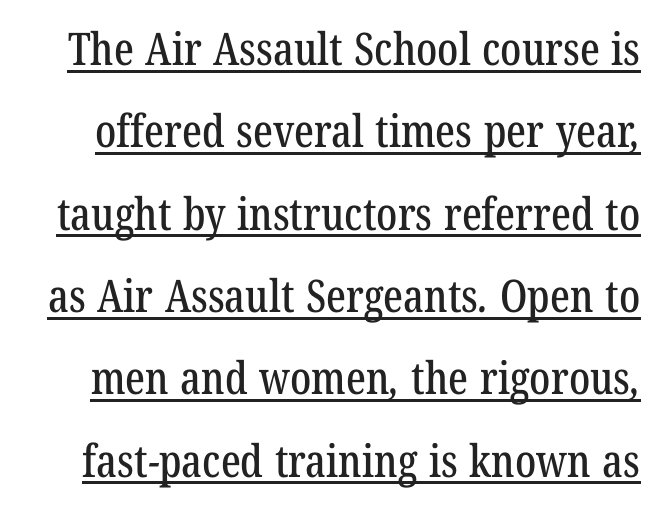
Compared with typical body copy, the letter spacing here is the same. A continuous stroke trails under the words, as in a hyperlink. Unlike a clean sans, this face finishes its strokes with serifs. Looks like regular typesetting: each glyph gets only the width it needs.
